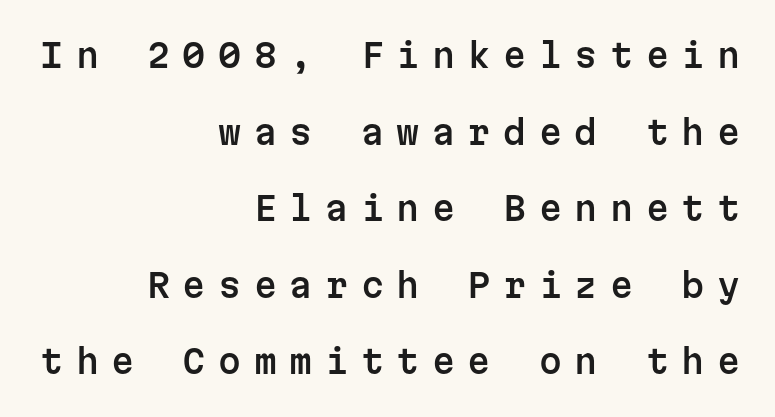
The image shows 33 px sans-serif type, upright, monospaced; set right-aligned, loose line spacing (2.32x), unusually wide letter spacing (+0.38 em), not underlined; low stroke contrast and a medium x-height.
